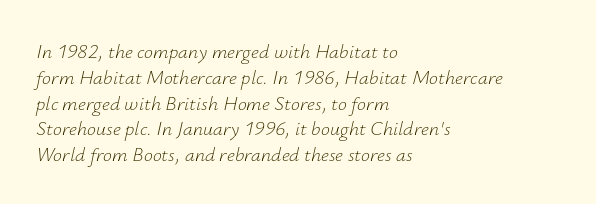
Q: Is the text bold? A: No.
Q: Is the text italic (slanted)? A: Yes, it leans right by about 12 degrees.
Q: Is the text underlined? A: No.
Q: How is the paragraph aligned? A: Left-aligned.
Q: Is the spacing between letters normal or unusually wide? A: Normal.
Q: Is the spacing between lines tight, normal or loose? A: Normal.
